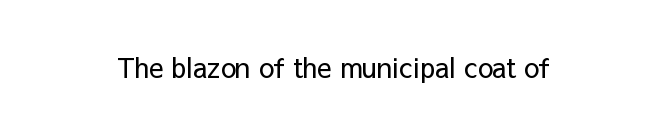
The image shows 27 px text type, upright; set normal letter spacing, not underlined.
